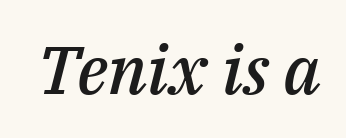
The image shows 67 px semibold type, italic (leaning right); set normal letter spacing, not underlined; medium stroke contrast and a medium x-height.
